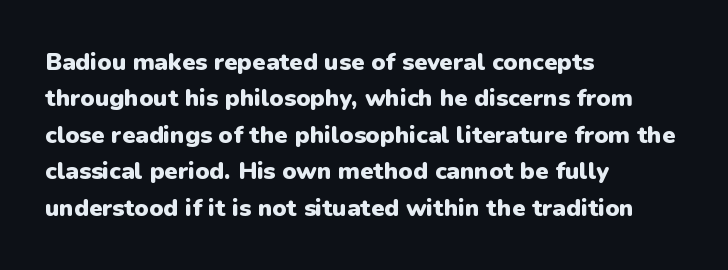
Q: Is the text bold? A: Yes.
Q: Is the text italic (slanted)? A: No, it is upright.
Q: Is the text underlined? A: No.
Q: How is the paragraph aligned? A: Left-aligned.
Q: Is the spacing between letters normal or unusually wide? A: Normal.
Q: Is the spacing between lines tight, normal or loose? A: Normal.
